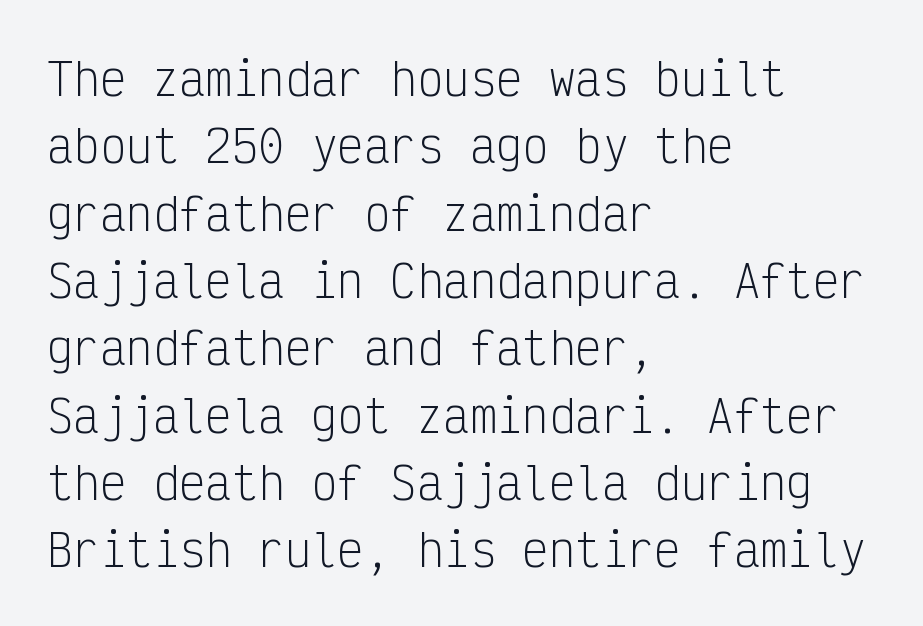
The image shows 44 px light, condensed sans-serif type, upright, monospaced; set left-aligned, normal line spacing (1.53x), normal letter spacing, not underlined; low stroke contrast and a medium x-height.
